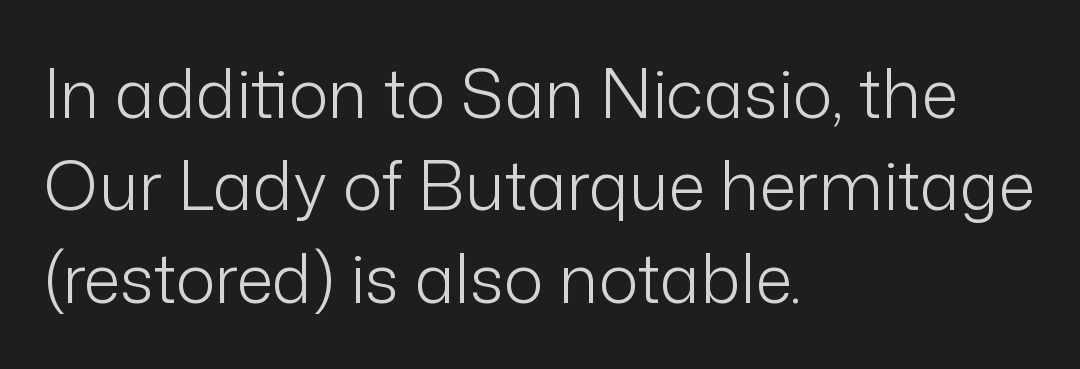
The face used here is proportionally spaced, like ordinary book or web type. This is roman type, the default non-slanted kind. Typeset ragged right — the left edge is the straight one. Stroke mass is kept to a normal reading level or below. This rendering employs a face without finishing strokes, i.e., a sans-serif.
